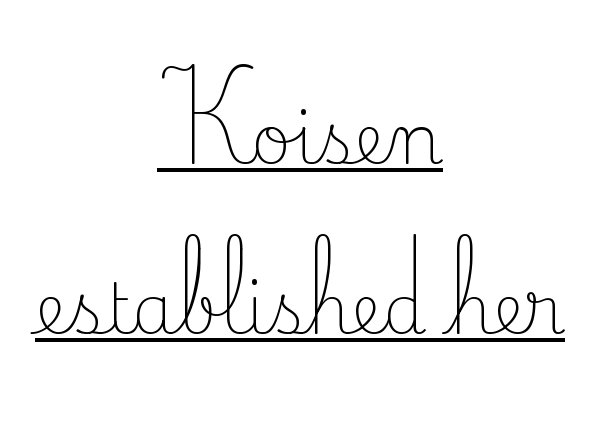
{"serif": "yes", "italic": "no", "bold": "no", "weight": "light", "width": "normal", "stroke_contrast": "low", "x_height": "small", "monospaced": "no", "underline": "yes", "align": "center", "line_spacing": "loose", "line_spacing_ratio": 2.46, "letter_spacing": "normal", "letter_spacing_em": 0.0, "glyph_px": 69}
